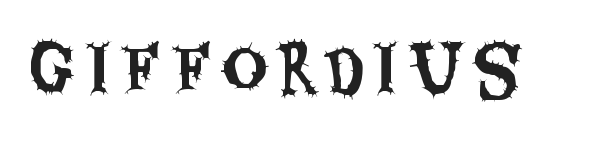
Q: Is the text italic (slanted)? A: No, it is upright.
Q: Is the typeface a serif or a sans-serif typeface? A: Sans-serif.
Q: Is the text underlined? A: No.
Q: Width (condensed, normal, or wide)? A: Condensed.
Q: Stroke contrast? A: Medium.
Q: x-height? A: Large.
Q: Monospaced? A: No.
